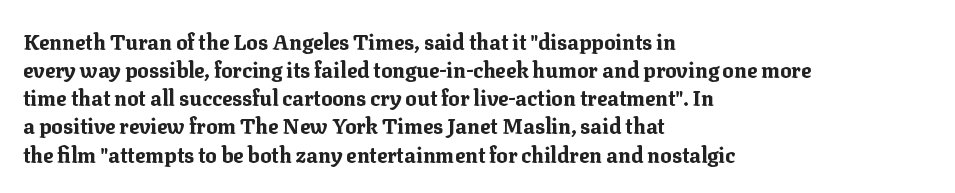
{"italic": "no", "bold": "yes", "underline": "no", "align": "left", "line_spacing": "normal", "line_spacing_ratio": 1.34, "letter_spacing": "normal", "letter_spacing_em": 0.0, "glyph_px": 21}
